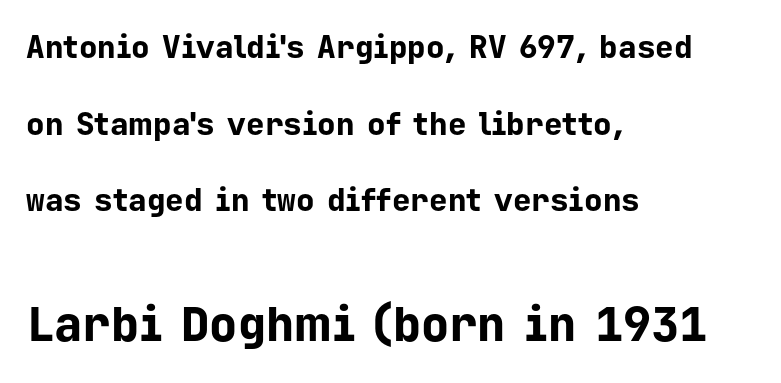
Q: Is the text bold? A: Yes.
Q: Is the text italic (slanted)? A: No, it is upright.
Q: Is the typeface a serif or a sans-serif typeface? A: Sans-serif.
Q: Is the text underlined? A: No.
Q: How is the paragraph aligned? A: Left-aligned.
Q: Is the spacing between letters normal or unusually wide? A: Normal.
Q: Is the spacing between lines tight, normal or loose? A: Loose.
Q: Which block of text is set in a larger size, the first (top) or the second (bottom)? A: The second (bottom) one.
Q: Width (condensed, normal, or wide)? A: Normal.
Q: Stroke contrast? A: Low.
Q: x-height? A: Medium.
Q: Monospaced? A: Yes.
